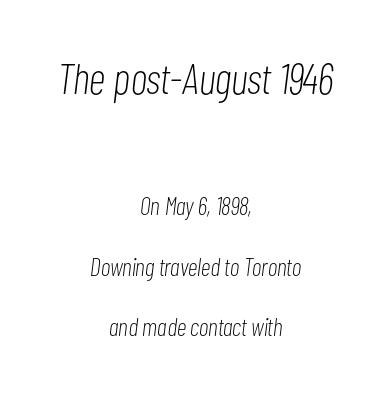
Character widths vary here, with narrow letters taking less room than wide ones. The text block is weighted toward neither margin, spreading evenly from the middle. A typesetter would call this zero additional tracking. Underlining? Definitely not there. A student would notice the top passage is typeset larger than what follows.
